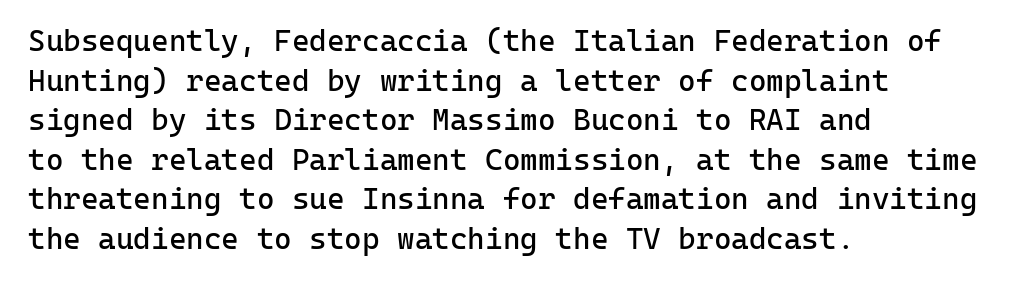
A light-to-regular cut is what we see here. Evenly set lines give the paragraph a standard silhouette. The paragraph has a hard left edge and a soft right edge. Unlike italic type, these characters show no tilt at all. Nope, no serifs anywhere on these letters. These lines are rendered in a fixed-pitch font.
